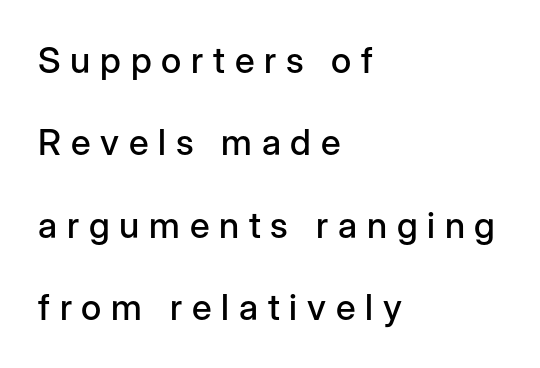
The passage shown stacks its lines with a broad gap. Ordinary non-slanted type is in use. Anything drawn beneath the words? Only blank space. You could only call the tracking loose — the letters float apart.
